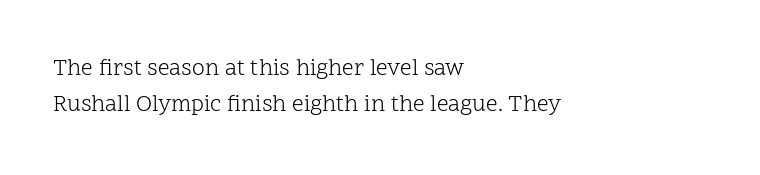
The image shows 23 px text type, upright; set left-aligned, normal line spacing (1.55x), normal letter spacing, not underlined.
